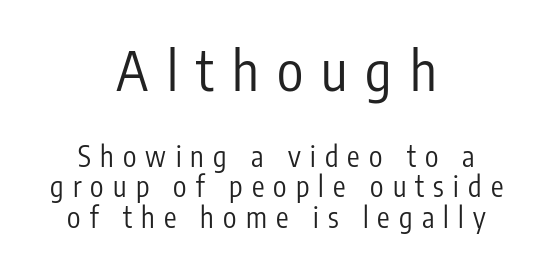
Q: Is the text bold? A: No.
Q: Is the text italic (slanted)? A: No, it is upright.
Q: Is the typeface a serif or a sans-serif typeface? A: Sans-serif.
Q: Is the text underlined? A: No.
Q: How is the paragraph aligned? A: Centered.
Q: Is the spacing between letters normal or unusually wide? A: Unusually wide.
Q: Is the spacing between lines tight, normal or loose? A: Tight.
Q: Which block of text is set in a larger size, the first (top) or the second (bottom)? A: The first (top) one.
Q: Width (condensed, normal, or wide)? A: Condensed.
Q: Stroke contrast? A: Low.
Q: x-height? A: Medium.
Q: Monospaced? A: No.
